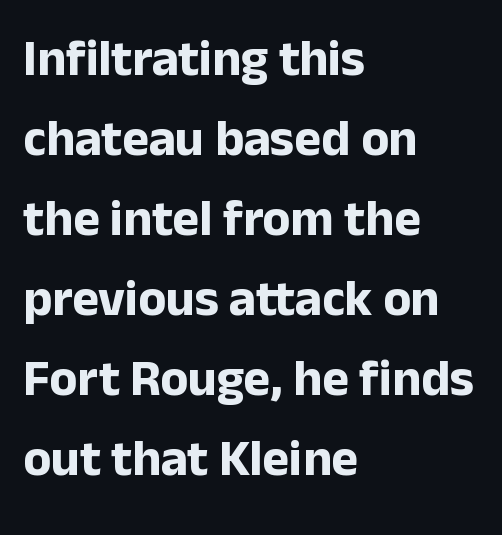
Visually the block forms a straight wall on the left and a jagged coastline on the right. Plain, unruled lines of type. These lines are rendered in a variable-pitch font. The gaps between neighbouring characters are ordinary and unremarkable. Horizontal bands of white between lines are of average thickness.
